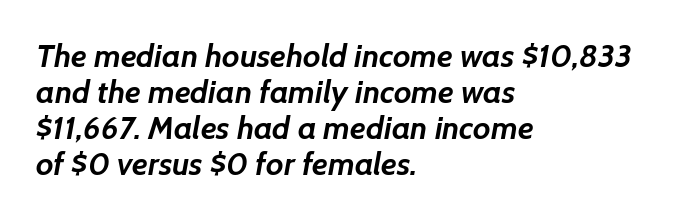
This sample has the flowing, uneven cadence of proportional lettering. Short and long lines alike share a common starting point at left. Rule under the text: the space is simply empty. Nope, no serifs anywhere on these letters.
